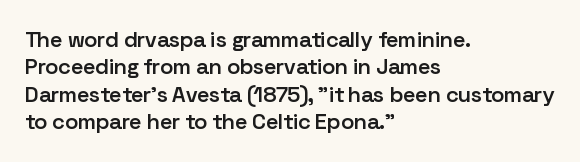
Q: Is the text bold? A: Semi-bold.
Q: Is the text italic (slanted)? A: No, it is upright.
Q: Is the text underlined? A: No.
Q: How is the paragraph aligned? A: Left-aligned.
Q: Is the spacing between letters normal or unusually wide? A: Normal.
Q: Is the spacing between lines tight, normal or loose? A: Normal.
